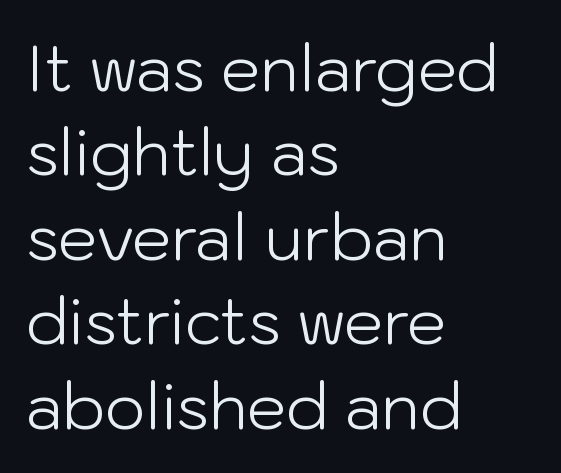
The image shows 63 px light sans-serif type, upright; set left-aligned, normal line spacing (1.34x), normal letter spacing, not underlined; low stroke contrast and a medium x-height.
